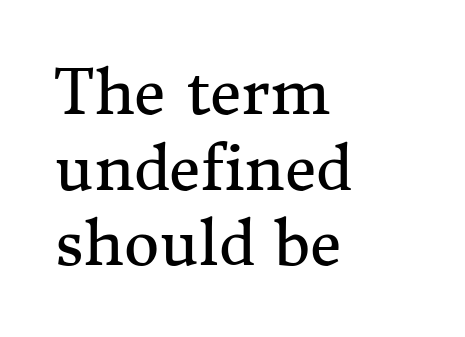
Letterform terminals end in serifs throughout the passage. Tracking value appears to be zero — textbook default spacing. Character widths vary here, with narrow letters taking less room than wide ones. Each stroke keeps to a modest, everyday thickness or less. The lettering stays uniformly vertical, giving the passage a roman look. The ragged edge is on the right, which tells us the setting is flush left.
